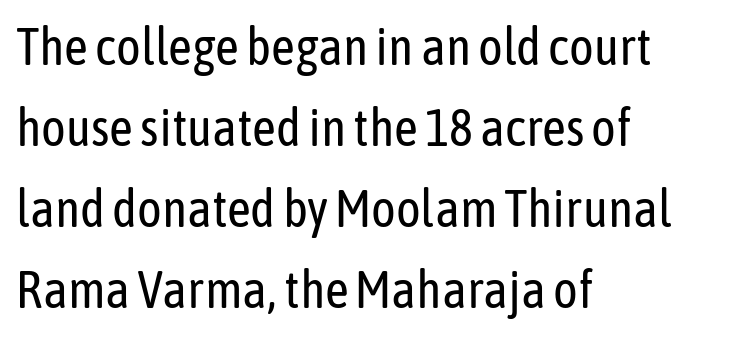
Q: Is the text bold? A: No.
Q: Is the text italic (slanted)? A: No, it is upright.
Q: Is the typeface a serif or a sans-serif typeface? A: Sans-serif.
Q: Is the text underlined? A: No.
Q: How is the paragraph aligned? A: Left-aligned.
Q: Is the spacing between letters normal or unusually wide? A: Normal.
Q: Is the spacing between lines tight, normal or loose? A: Normal.
Q: Width (condensed, normal, or wide)? A: Condensed.
Q: Stroke contrast? A: Low.
Q: x-height? A: Medium.
Q: Monospaced? A: No.
